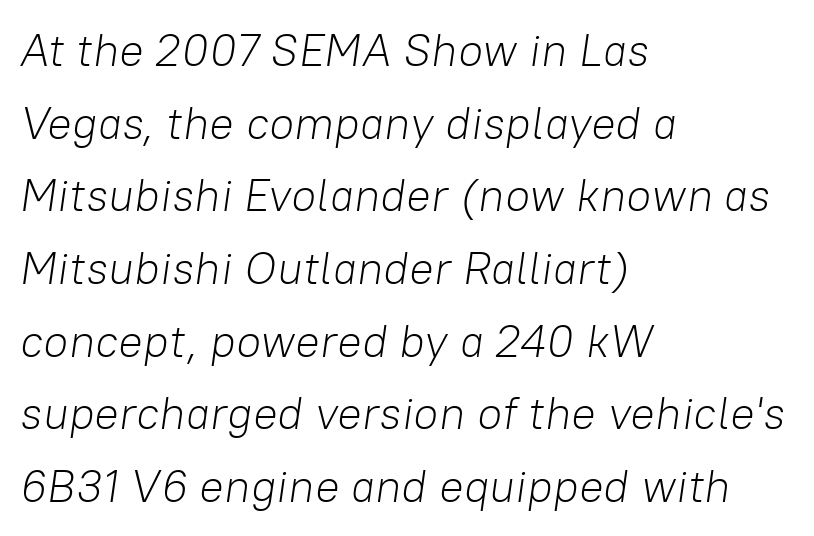
The image shows 46 px light type, italic (leaning right); set left-aligned, normal line spacing (1.58x), normal letter spacing, not underlined; low stroke contrast and a medium x-height.
